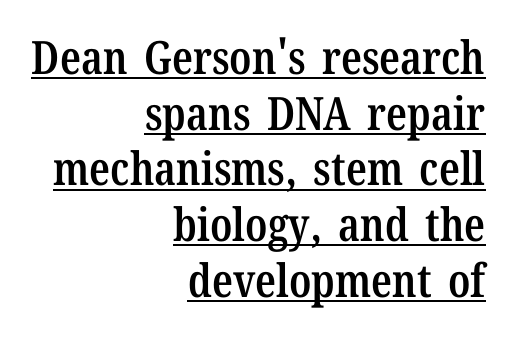
{"serif": "yes", "italic": "no", "bold": "semi", "weight": "semibold", "width": "condensed", "stroke_contrast": "low", "x_height": "medium", "monospaced": "no", "underline": "yes", "align": "right", "line_spacing_ratio": 1.21, "letter_spacing": "normal", "letter_spacing_em": 0.0, "glyph_px": 46}
